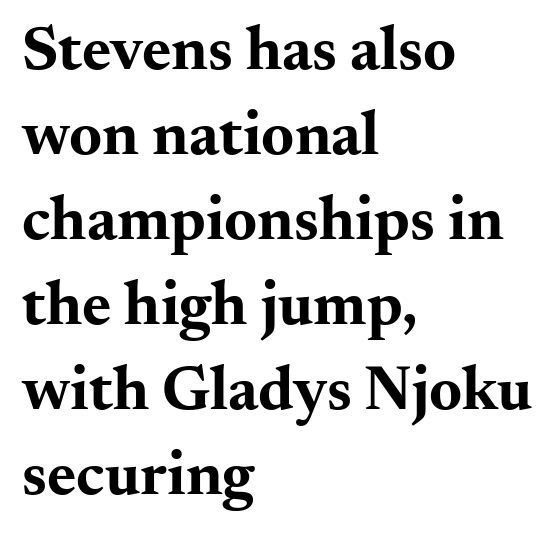
Q: Is the text bold? A: Yes.
Q: Is the text italic (slanted)? A: No, it is upright.
Q: Is the typeface a serif or a sans-serif typeface? A: Serif.
Q: Is the text underlined? A: No.
Q: How is the paragraph aligned? A: Left-aligned.
Q: Is the spacing between letters normal or unusually wide? A: Normal.
Q: Is the spacing between lines tight, normal or loose? A: Normal.
Q: Width (condensed, normal, or wide)? A: Wide.
Q: Stroke contrast? A: Medium.
Q: x-height? A: Small.
Q: Monospaced? A: No.
